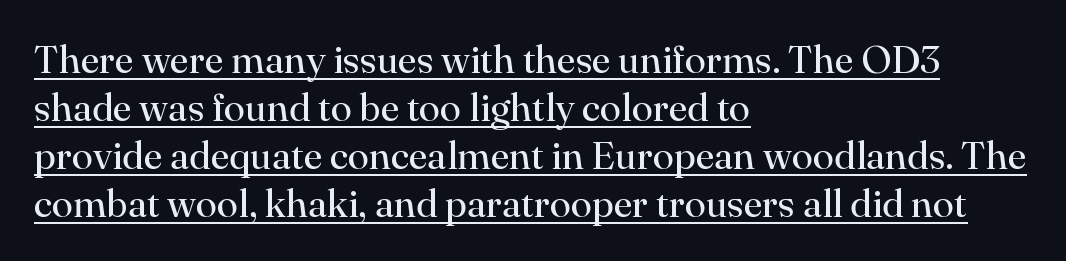
The image shows 39 px regular-weight serif type, upright; set left-aligned, line spacing 1.23x, normal letter spacing, underlined; high stroke contrast and a small x-height.
